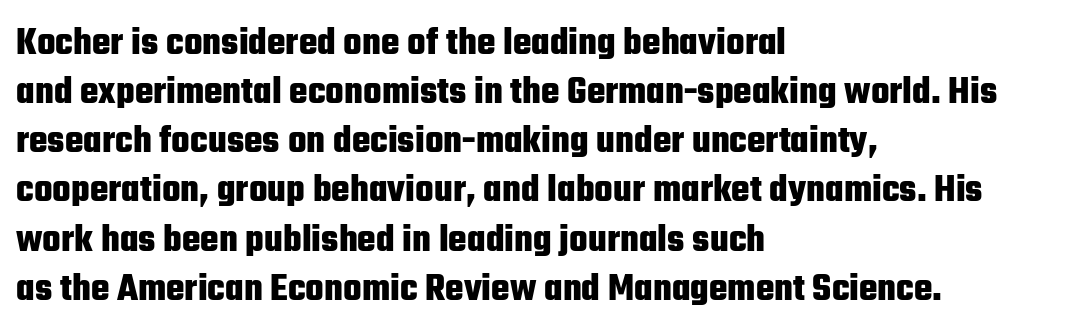
{"serif": "no", "italic": "no", "bold": "yes", "weight": "heavy", "width": "condensed", "stroke_contrast": "low", "x_height": "medium", "monospaced": "no", "underline": "no", "align": "left", "line_spacing": "normal", "line_spacing_ratio": 1.26, "letter_spacing": "normal", "letter_spacing_em": 0.0, "glyph_px": 39}
